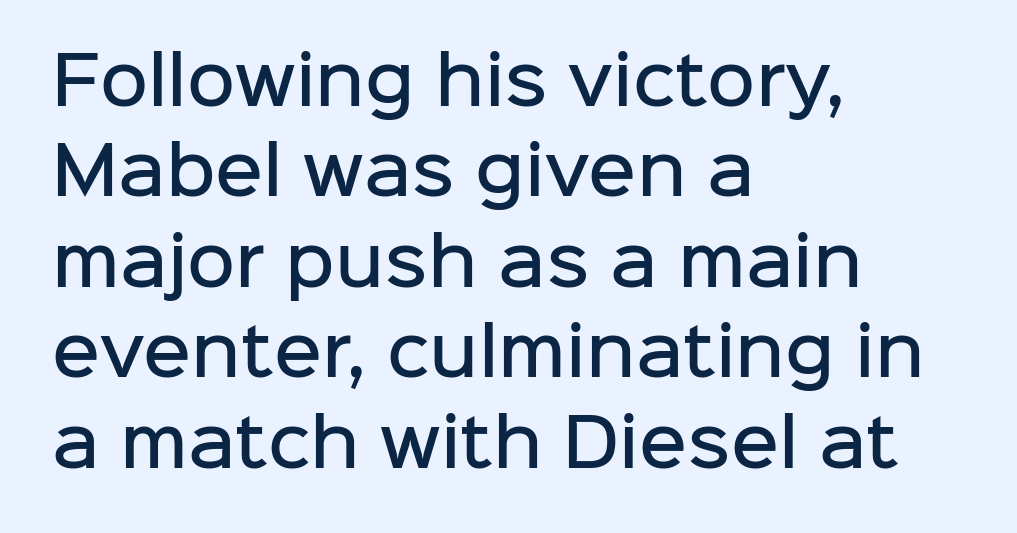
The image shows 66 px semibold sans-serif type, upright; set left-aligned, normal line spacing (1.37x), normal letter spacing, not underlined; low stroke contrast and a medium x-height.
